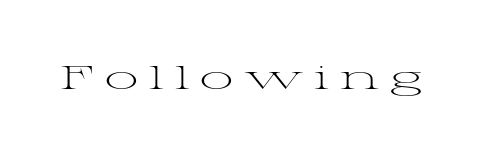
Spacing verdict: proportional, widths tailored to each character. Does the type have serifs? Yes, each stem ends in a small foot. The face used here is rendered with a markedly widened letterfit. The gap between lines stays unmarked. Is there any slant? The stems are plumb. Is the stroke heavy? The answer is a plain regular-or-lighter.
